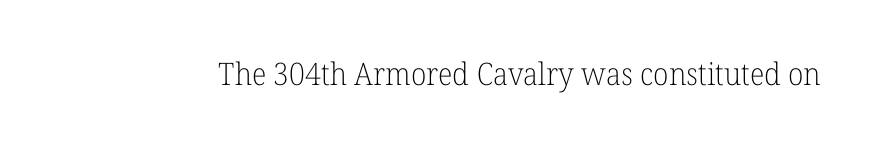
Q: Is the text bold? A: No.
Q: Is the text italic (slanted)? A: No, it is upright.
Q: Is the typeface a serif or a sans-serif typeface? A: Serif.
Q: Is the text underlined? A: No.
Q: Is the spacing between letters normal or unusually wide? A: Normal.
Q: Width (condensed, normal, or wide)? A: Normal.
Q: Stroke contrast? A: Low.
Q: x-height? A: Medium.
Q: Monospaced? A: No.
